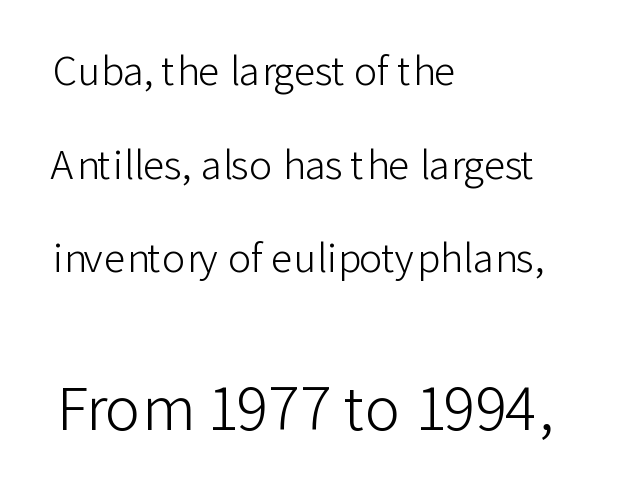
Typographically, this falls in the sans-serif category. Nobody touched the tracking dial on this one. Is this a fixed-width face? No — the glyphs have proportional, varying widths. Each row of text sits above clean, open space. In terms of posture, this sample is upright.
